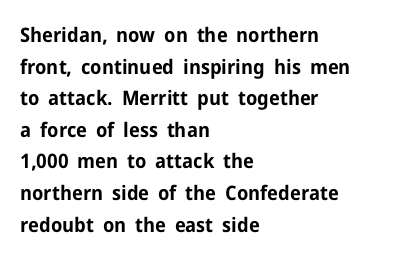
{"italic": "no", "bold": "yes", "underline": "no", "align": "left", "line_spacing": "normal", "line_spacing_ratio": 1.58, "letter_spacing": "normal", "letter_spacing_em": 0.0, "glyph_px": 20}
